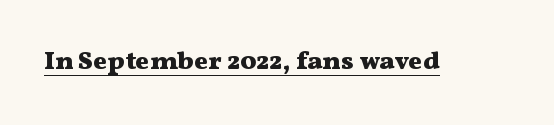
{"italic": "no", "bold": "yes", "underline": "yes", "letter_spacing": "normal", "letter_spacing_em": 0.0, "glyph_px": 26}
